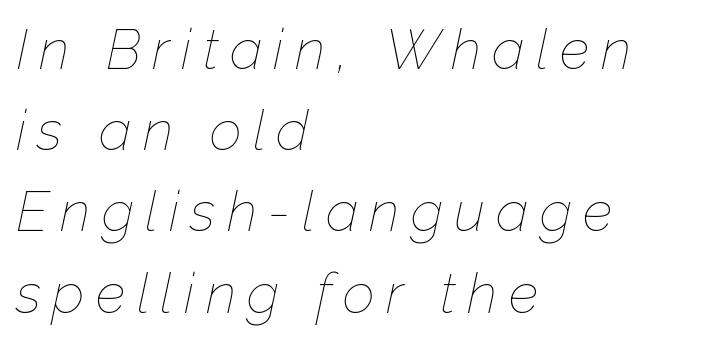
The image shows 56 px thin type, italic (leaning right); set left-aligned, normal line spacing (1.45x), unusually wide letter spacing (+0.2 em), not underlined; low stroke contrast and a medium x-height.
